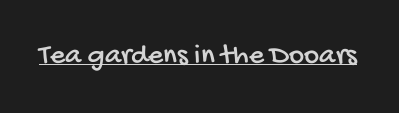
The image shows 29 px condensed sans-serif type; set normal letter spacing, underlined; low stroke contrast and a large x-height.
